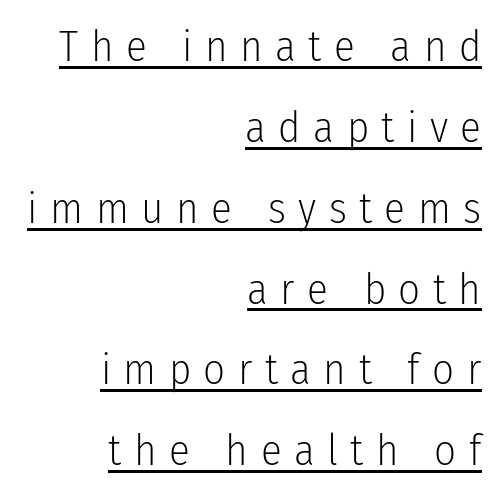
{"serif": "no", "italic": "no", "bold": "no", "weight": "light", "width": "condensed", "stroke_contrast": "low", "x_height": "medium", "monospaced": "no", "underline": "yes", "align": "right", "line_spacing_ratio": 1.88, "letter_spacing": "wide", "letter_spacing_em": 0.29, "glyph_px": 43}
